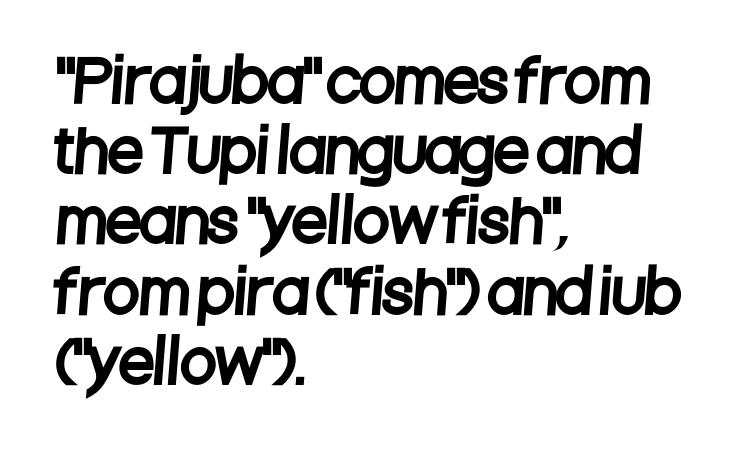
Think of a printed novel: that variable character pitch is what you see here. Bare-footed words on every line. A classic flush-left, rag-right setting is used for this passage. Words appear dense and cohesive because spacing is normal. Font category for this specimen: sans-serif.
